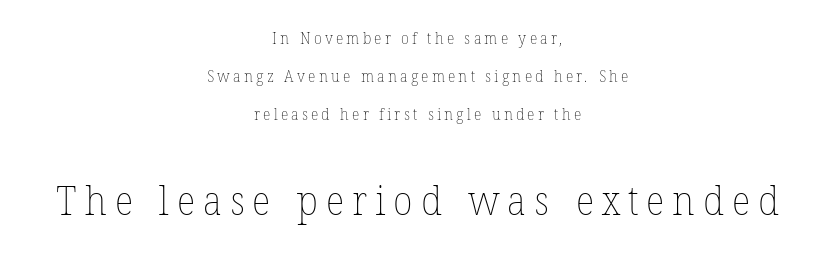
{"bold": "no", "weight": "thin", "width": "normal", "stroke_contrast": "low", "x_height": "medium", "monospaced": "no", "underline": "no", "align": "center", "line_spacing": "loose", "line_spacing_ratio": 2.37, "letter_spacing": "wide", "letter_spacing_em": 0.2, "larger_block": "second", "size_ratio": 2.5, "glyph_px": 40}
